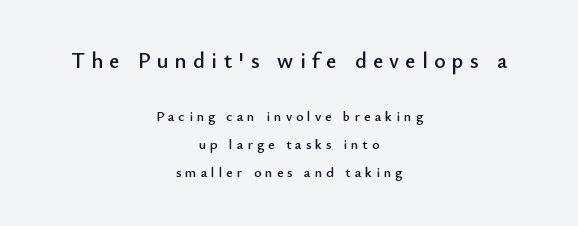
The image shows 22 px text type, upright; set centered, loose line spacing (2.0x), unusually wide letter spacing (+0.29 em), not underlined; the first (top) block is 1.57x larger.
